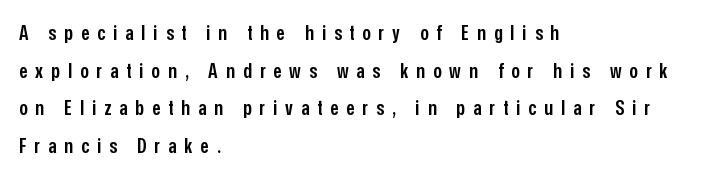
Q: Is the text bold? A: Semi-bold.
Q: Is the text italic (slanted)? A: No, it is upright.
Q: Is the text underlined? A: No.
Q: How is the paragraph aligned? A: Left-aligned.
Q: Is the spacing between letters normal or unusually wide? A: Unusually wide.
